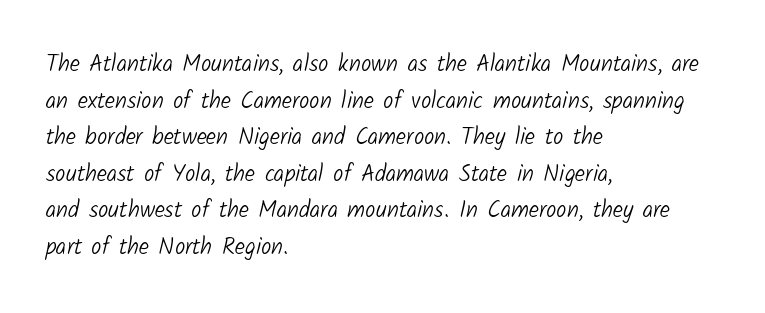
{"bold": "no", "underline": "no", "align": "left", "line_spacing": "normal", "line_spacing_ratio": 1.59, "letter_spacing": "normal", "letter_spacing_em": 0.0, "glyph_px": 23}
